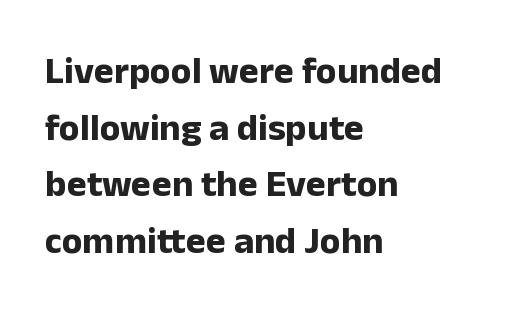
Q: Is the text bold? A: Yes.
Q: Is the text italic (slanted)? A: No, it is upright.
Q: Is the typeface a serif or a sans-serif typeface? A: Sans-serif.
Q: Is the text underlined? A: No.
Q: How is the paragraph aligned? A: Left-aligned.
Q: Is the spacing between letters normal or unusually wide? A: Normal.
Q: Is the spacing between lines tight, normal or loose? A: Normal.
Q: Width (condensed, normal, or wide)? A: Normal.
Q: Stroke contrast? A: Low.
Q: x-height? A: Medium.
Q: Monospaced? A: No.
